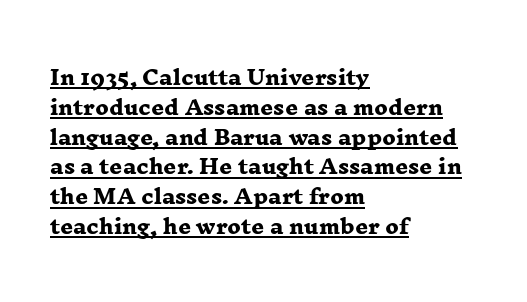
The image shows 20 px bold type; set left-aligned, normal line spacing (1.49x), normal letter spacing, underlined.
